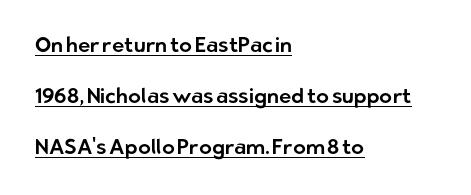
The image shows 21 px text type, upright; set left-aligned, loose line spacing (2.43x), normal letter spacing, underlined.
